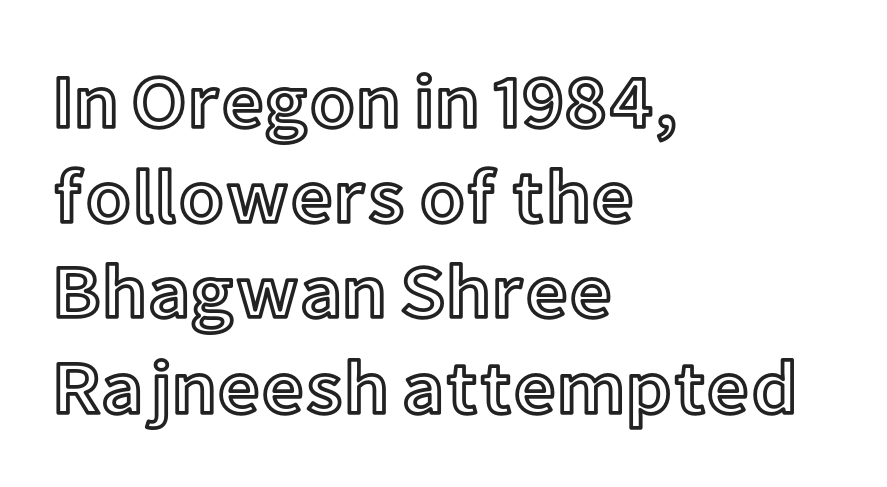
These lines are rendered in a variable-pitch font. Quick note: not italic, upright. The type is set solid horizontally, with unmodified tracking. The baseline area is clear. The paragraph has a hard left edge and a soft right edge. The vertical gap from one line to the next is medium.
